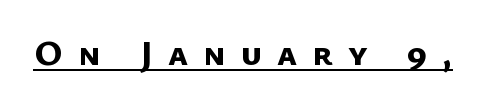
A sans-serif font was chosen for this passage. Underline: present. Do the characters align in a grid? No, the font is proportional. You'd pick this weight for a headline — it's a proper bold. The horizontal fit of the characters is loose and conspicuously gappy.
